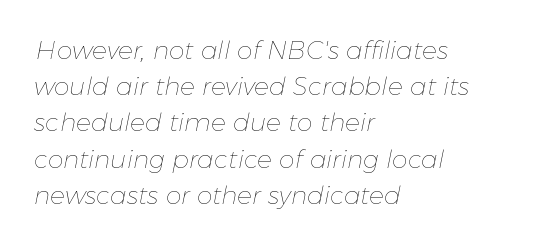
Q: Is the text bold? A: No.
Q: Is the text italic (slanted)? A: Yes, it leans right by about 11 degrees.
Q: Is the text underlined? A: No.
Q: How is the paragraph aligned? A: Left-aligned.
Q: Is the spacing between letters normal or unusually wide? A: Normal.
Q: Is the spacing between lines tight, normal or loose? A: Normal.
